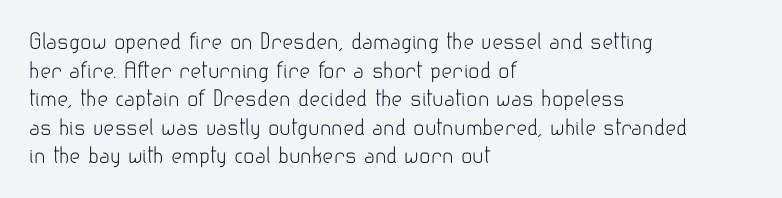
Q: Is the text bold? A: No.
Q: Is the text italic (slanted)? A: No, it is upright.
Q: Is the text underlined? A: No.
Q: How is the paragraph aligned? A: Left-aligned.
Q: Is the spacing between letters normal or unusually wide? A: Normal.
Q: Is the spacing between lines tight, normal or loose? A: Normal.
